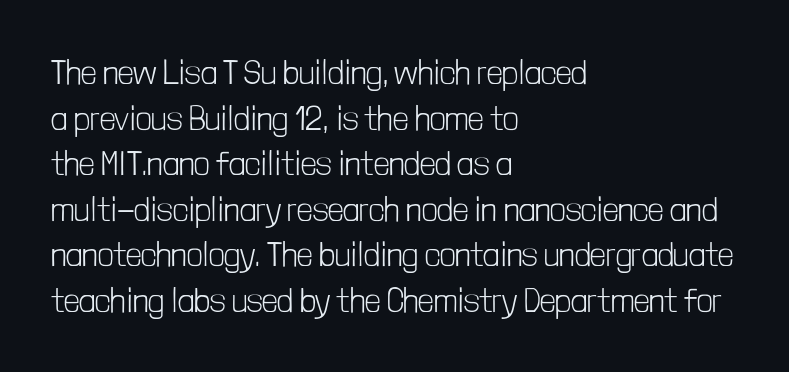
The image shows 34 px light, condensed sans-serif type, upright; set left-aligned, normal line spacing (1.34x), normal letter spacing, not underlined; low stroke contrast and a medium x-height.
